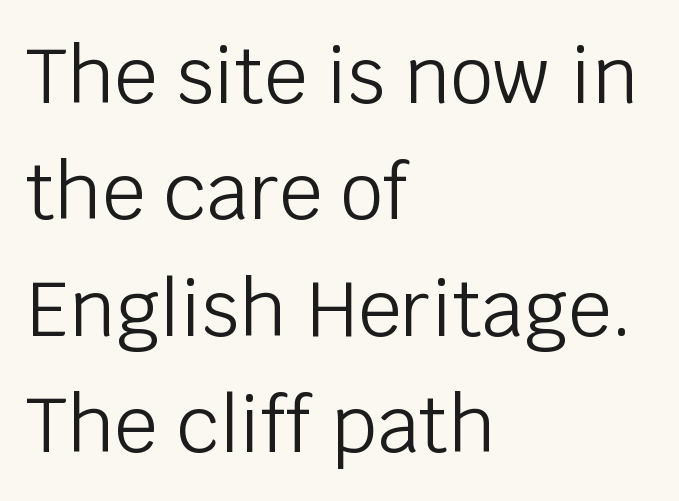
The image shows 76 px light sans-serif type, upright; set left-aligned, normal line spacing (1.53x), normal letter spacing, not underlined; low stroke contrast and a large x-height.
